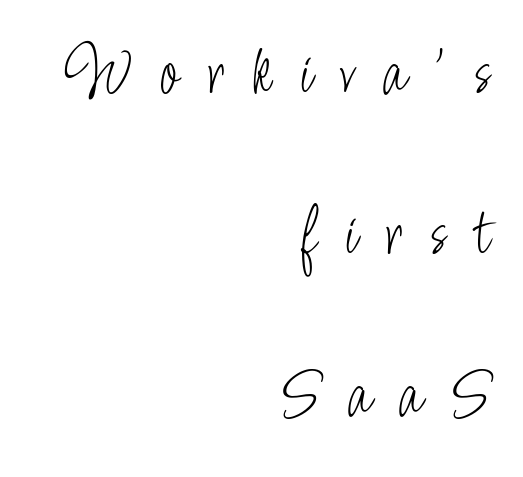
The image shows 69 px light, condensed sans-serif type; set right-aligned, loose line spacing (2.33x), unusually wide letter spacing (+0.4 em), not underlined; low stroke contrast and a small x-height.
